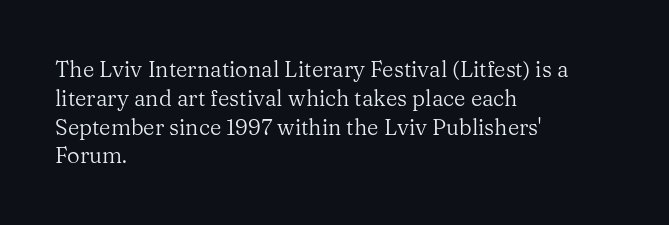
The image shows 22 px text type, upright; set left-aligned, normal line spacing (1.31x), normal letter spacing, not underlined.
